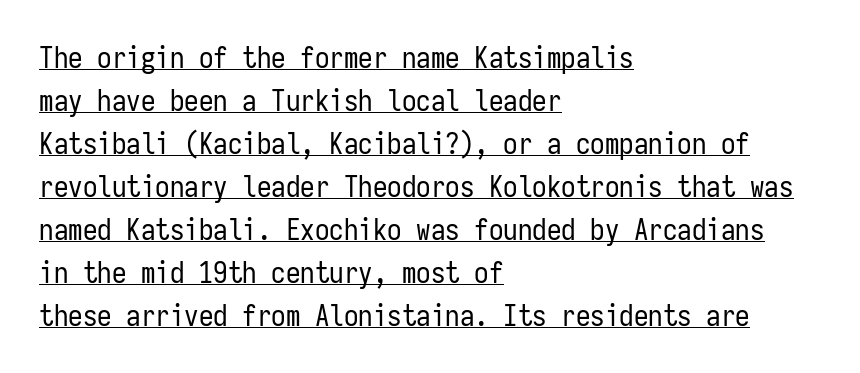
The image shows 29 px regular-weight, condensed sans-serif type, upright, monospaced; set left-aligned, normal line spacing (1.48x), normal letter spacing, underlined; low stroke contrast and a medium x-height.
